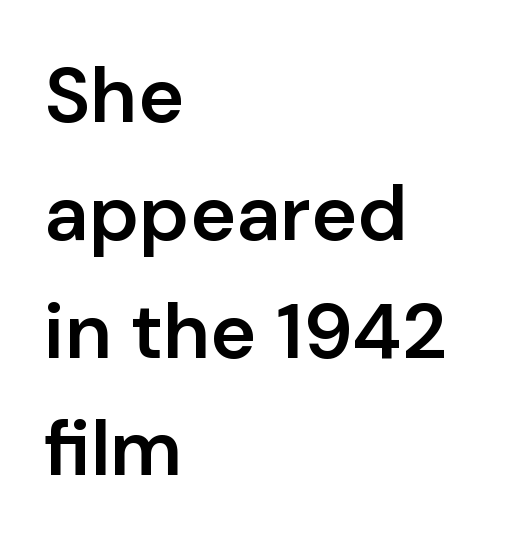
The image shows 78 px semibold sans-serif type, upright; set left-aligned, normal line spacing (1.51x), normal letter spacing, not underlined; low stroke contrast and a medium x-height.
